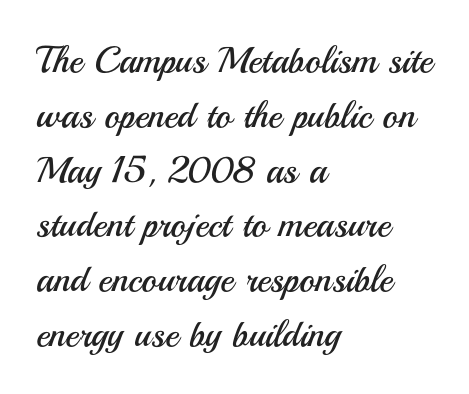
Q: Is the text bold? A: No.
Q: Is the text italic (slanted)? A: Yes.
Q: Is the typeface a serif or a sans-serif typeface? A: Sans-serif.
Q: Is the text underlined? A: No.
Q: How is the paragraph aligned? A: Left-aligned.
Q: Is the spacing between letters normal or unusually wide? A: Normal.
Q: Is the spacing between lines tight, normal or loose? A: Normal.
Q: Width (condensed, normal, or wide)? A: Normal.
Q: Stroke contrast? A: Medium.
Q: x-height? A: Small.
Q: Monospaced? A: No.
